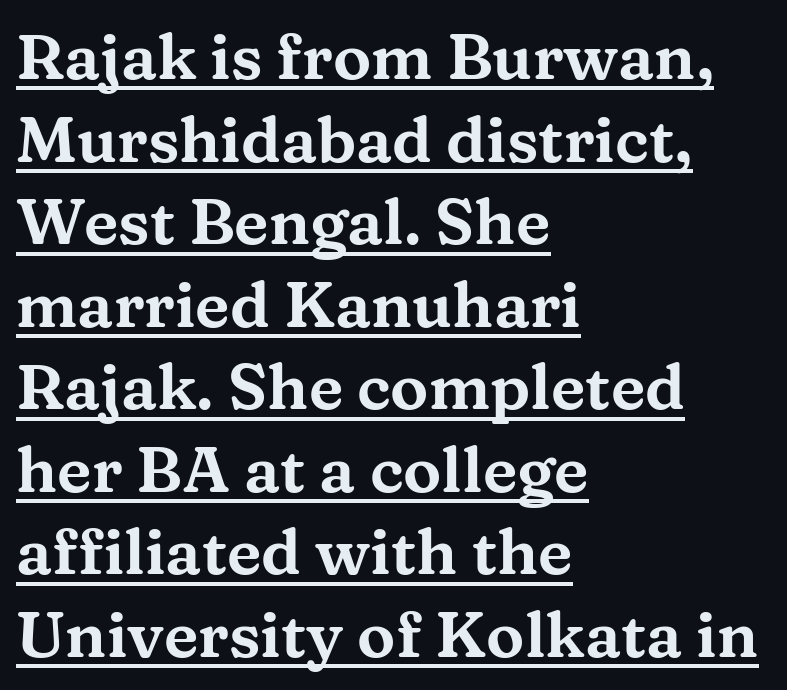
Q: Is the text italic (slanted)? A: No, it is upright.
Q: Is the typeface a serif or a sans-serif typeface? A: Serif.
Q: Is the text underlined? A: Yes.
Q: How is the paragraph aligned? A: Left-aligned.
Q: Is the spacing between letters normal or unusually wide? A: Normal.
Q: Is the spacing between lines tight, normal or loose? A: Normal.
Q: Width (condensed, normal, or wide)? A: Wide.
Q: Stroke contrast? A: Medium.
Q: x-height? A: Medium.
Q: Monospaced? A: No.
